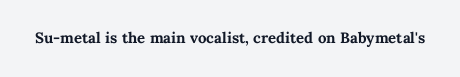
Q: Is the text bold? A: Yes.
Q: Is the text italic (slanted)? A: No, it is upright.
Q: Is the text underlined? A: No.
Q: Is the spacing between letters normal or unusually wide? A: Normal.
